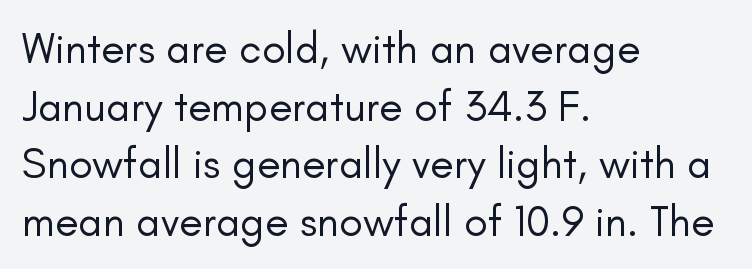
The image shows 43 px regular-weight sans-serif type, upright; set left-aligned, normal line spacing (1.34x), normal letter spacing, not underlined; low stroke contrast and a small x-height.
